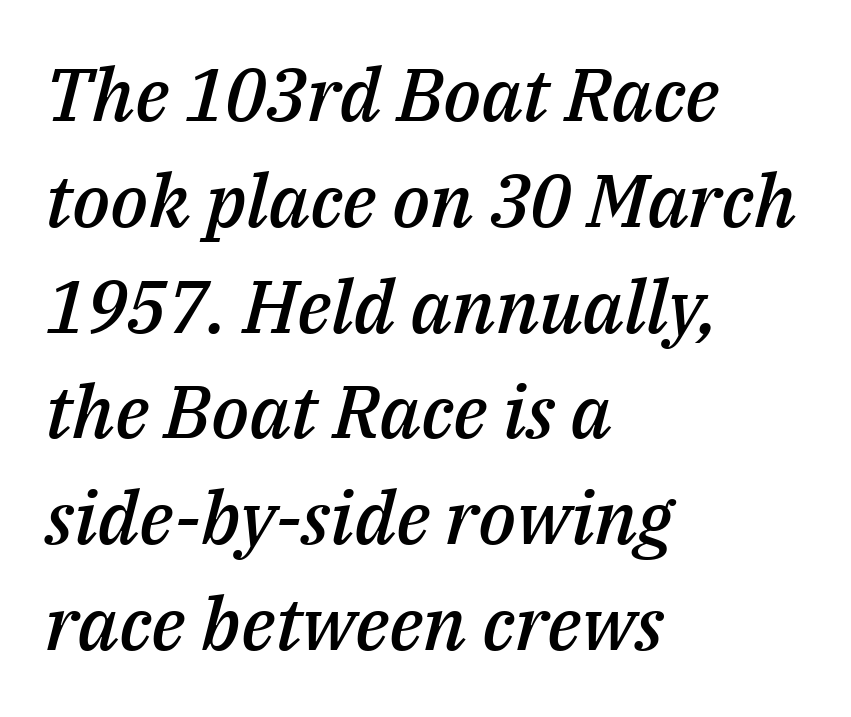
{"italic": "yes", "lean": "right", "slant_degrees": 14, "bold": "semi", "weight": "semibold", "width": "normal", "stroke_contrast": "medium", "x_height": "medium", "monospaced": "no", "underline": "no", "align": "left", "line_spacing": "normal", "line_spacing_ratio": 1.43, "letter_spacing": "normal", "letter_spacing_em": 0.0, "glyph_px": 74}
